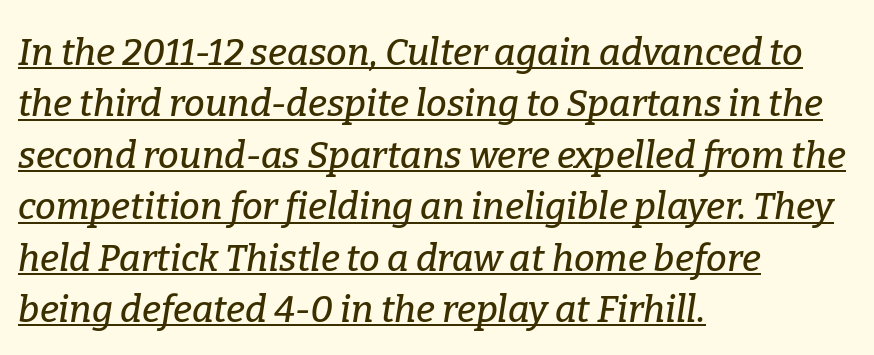
Character widths vary here, with narrow letters taking less room than wide ones. The block of text has a typical density, with ordinary space between rows. The type family on display is of the serif kind. The passage shown has conventional tracking throughout.
